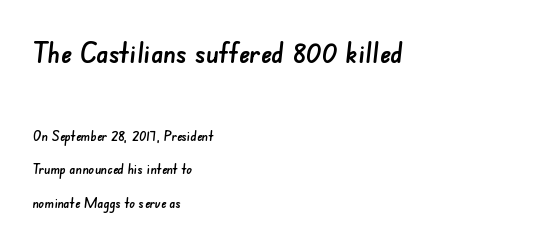
Font category for this specimen: sans-serif. Observe the ordinary spacing: letters are neighbours, not strangers. Left-aligned paragraph, ragged on the right. Compare the two chunks: the upper has the greater cap height.
